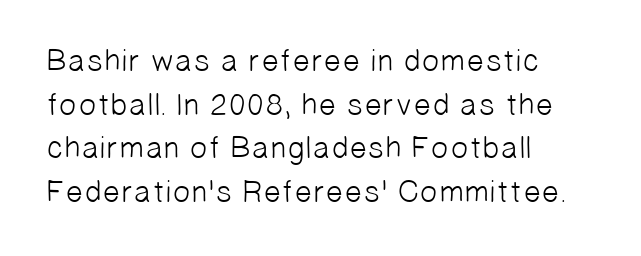
{"serif": "no", "bold": "no", "weight": "light", "width": "normal", "stroke_contrast": "low", "x_height": "medium", "monospaced": "no", "underline": "no", "align": "left", "line_spacing": "normal", "line_spacing_ratio": 1.41, "letter_spacing": "normal", "letter_spacing_em": 0.0, "glyph_px": 31}
